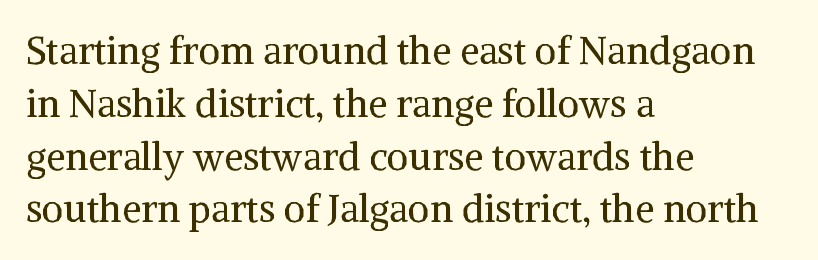
The compositor pushed each line to the left boundary. Type style note: has serifs. Short note: letters normally spaced. The rendering uses natural spacing where letterforms have individual widths. The letters stand straight up with perfectly vertical stems. These lines sit exactly where default settings would place them.
